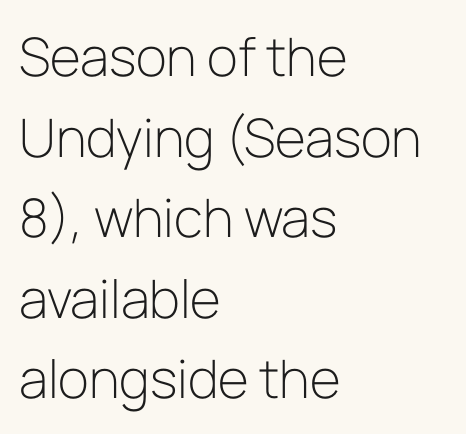
{"serif": "no", "italic": "no", "bold": "no", "weight": "light", "width": "normal", "stroke_contrast": "low", "x_height": "medium", "monospaced": "no", "underline": "no", "align": "left", "line_spacing": "normal", "line_spacing_ratio": 1.52, "letter_spacing": "normal", "letter_spacing_em": 0.0, "glyph_px": 53}
